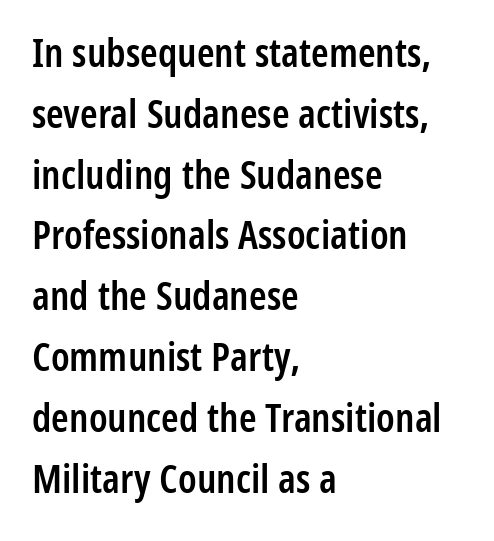
{"serif": "no", "italic": "no", "bold": "semi", "weight": "semibold", "width": "condensed", "stroke_contrast": "low", "x_height": "medium", "monospaced": "no", "underline": "no", "align": "left", "line_spacing": "normal", "line_spacing_ratio": 1.52, "letter_spacing": "normal", "letter_spacing_em": 0.0, "glyph_px": 40}
